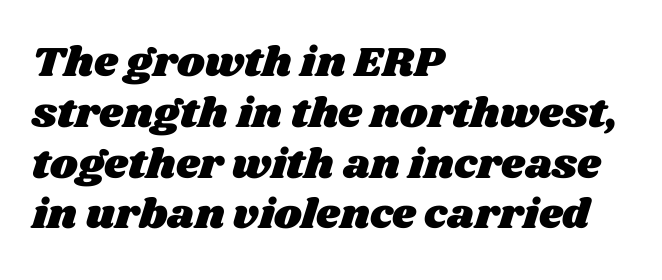
Q: Is the text underlined? A: No.
Q: How is the paragraph aligned? A: Left-aligned.
Q: Is the spacing between letters normal or unusually wide? A: Normal.
Q: Width (condensed, normal, or wide)? A: Wide.
Q: Stroke contrast? A: Medium.
Q: x-height? A: Large.
Q: Monospaced? A: No.
